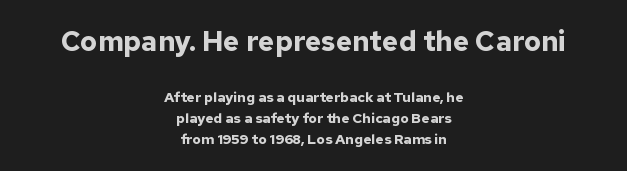
The image shows 28 px bold sans-serif type, upright; set centered, normal line spacing (1.51x), normal letter spacing, not underlined; the first (top) block is 2.0x larger; low stroke contrast and a medium x-height.
